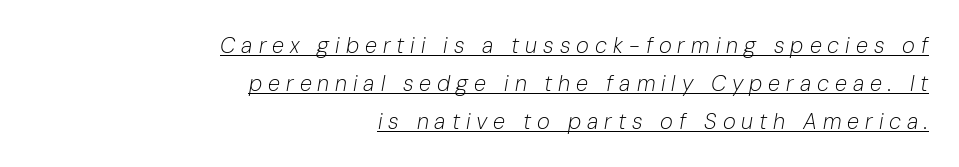
The image shows 22 px text type, italic (leaning right); set right-aligned, line spacing 1.72x, unusually wide letter spacing (+0.27 em), underlined.
